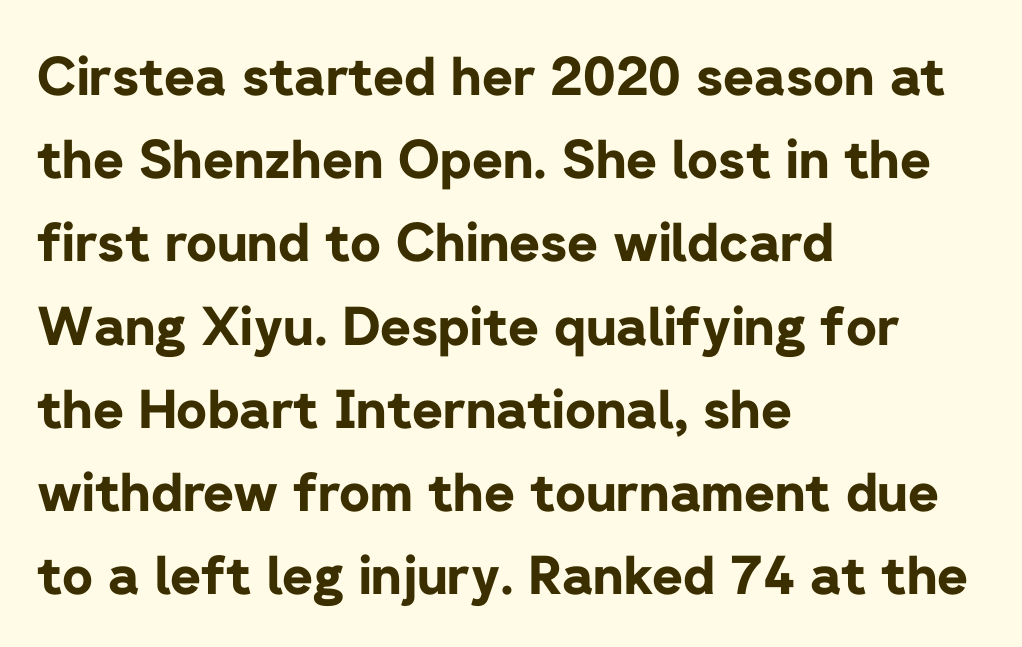
{"serif": "no", "italic": "no", "bold": "yes", "weight": "bold", "width": "normal", "stroke_contrast": "low", "x_height": "medium", "monospaced": "no", "underline": "no", "align": "left", "line_spacing": "normal", "line_spacing_ratio": 1.57, "letter_spacing": "normal", "letter_spacing_em": 0.0, "glyph_px": 53}
